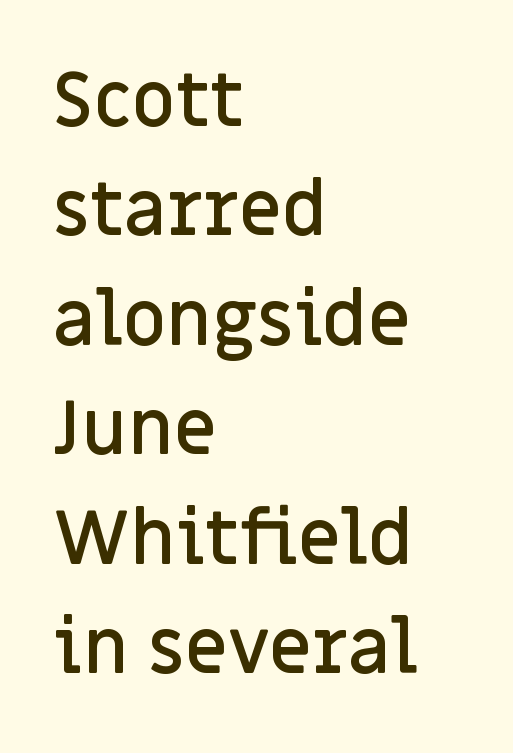
You could call the tracking neutral — neither tight nor loose. Note the varied advance widths — an 'i' is clearly narrower than an 'm'. Summary of weight: moderately heavy, a semibold. This is roman type, the default non-slanted kind. Vertical spacing — default.
